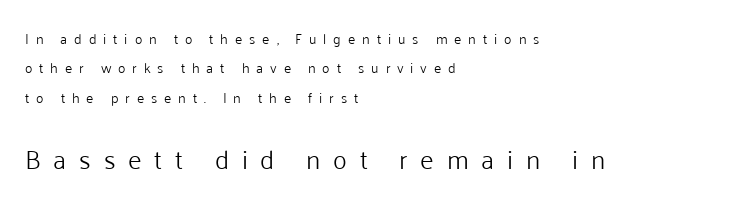
{"italic": "no", "bold": "no", "underline": "no", "align": "left", "line_spacing": "loose", "line_spacing_ratio": 2.1, "letter_spacing": "wide", "letter_spacing_em": 0.49, "larger_block": "second", "size_ratio": 1.86, "glyph_px": 26}
